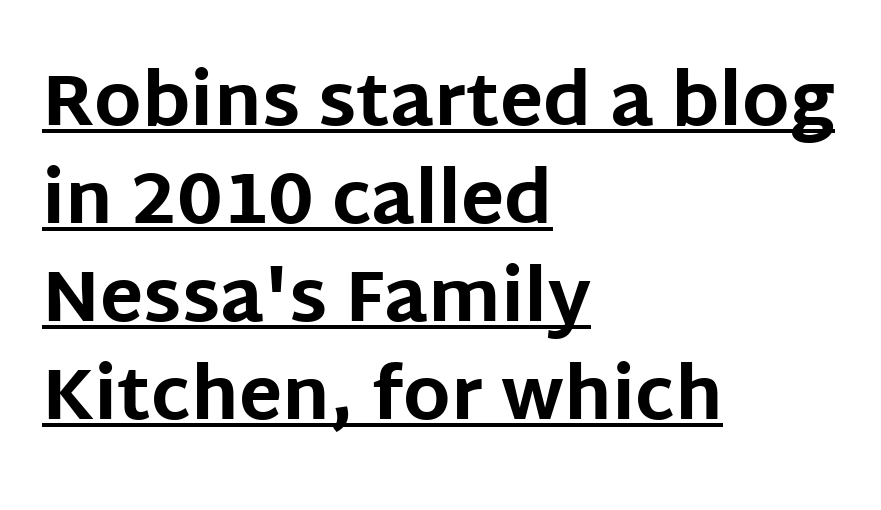
Notice how the stems are strictly vertical — no italics here. How would I describe the line gaps? Plain and ordinary. Looks like someone drew a line under every word here. Glyph-to-glyph distance matches everyday printed text. Layout note: lines flush left. You could not count columns in this text — the font is proportionally spaced.
